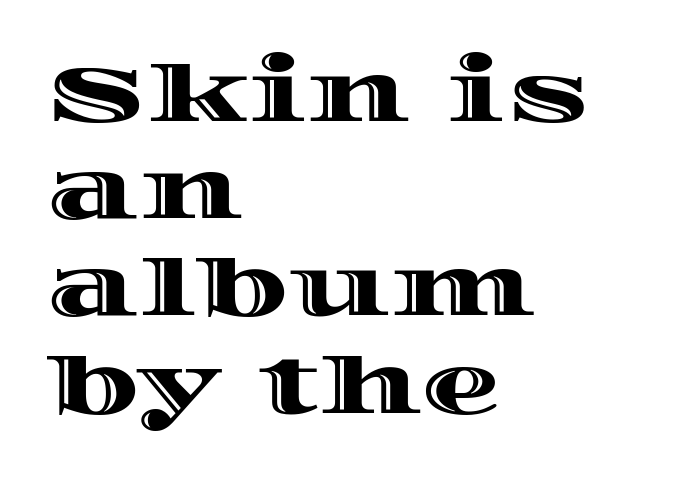
The image shows 79 px wide type, upright; set left-aligned, line spacing 1.23x, normal letter spacing, not underlined; a large x-height.
